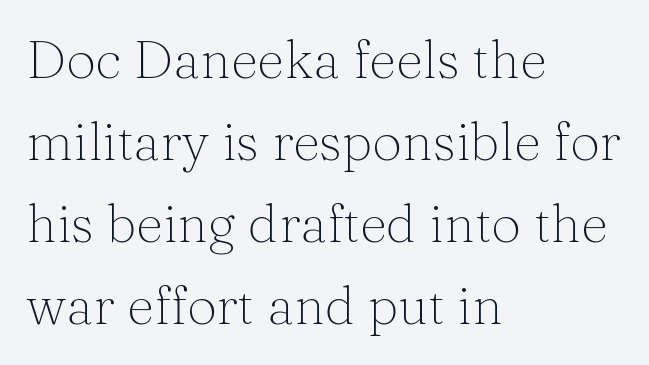
Q: Is the text bold? A: No.
Q: Is the text italic (slanted)? A: No, it is upright.
Q: Is the typeface a serif or a sans-serif typeface? A: Serif.
Q: Is the text underlined? A: No.
Q: How is the paragraph aligned? A: Left-aligned.
Q: Is the spacing between letters normal or unusually wide? A: Normal.
Q: Is the spacing between lines tight, normal or loose? A: Normal.
Q: Width (condensed, normal, or wide)? A: Normal.
Q: Stroke contrast? A: Medium.
Q: x-height? A: Medium.
Q: Monospaced? A: No.
